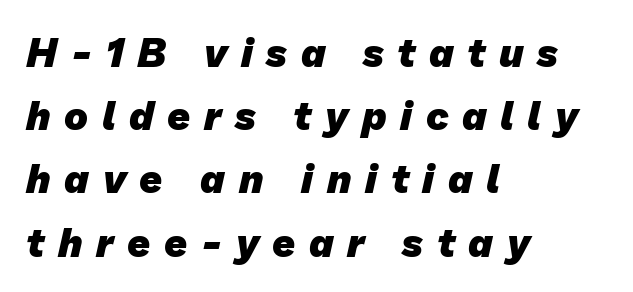
The image shows 40 px heavy sans-serif type; set left-aligned, normal line spacing (1.58x), unusually wide letter spacing (+0.34 em), not underlined; low stroke contrast and a medium x-height.
